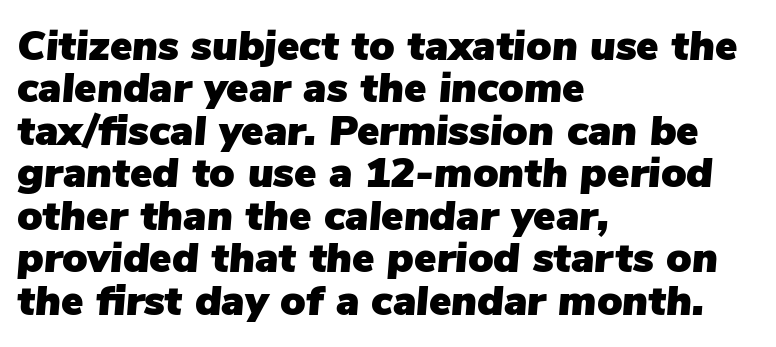
{"italic": "yes", "lean": "right", "slant_degrees": 5, "width": "normal", "stroke_contrast": "low", "x_height": "medium", "monospaced": "no", "underline": "no", "align": "left", "line_spacing": "tight", "line_spacing_ratio": 1.01, "letter_spacing": "normal", "letter_spacing_em": 0.0, "glyph_px": 42}
